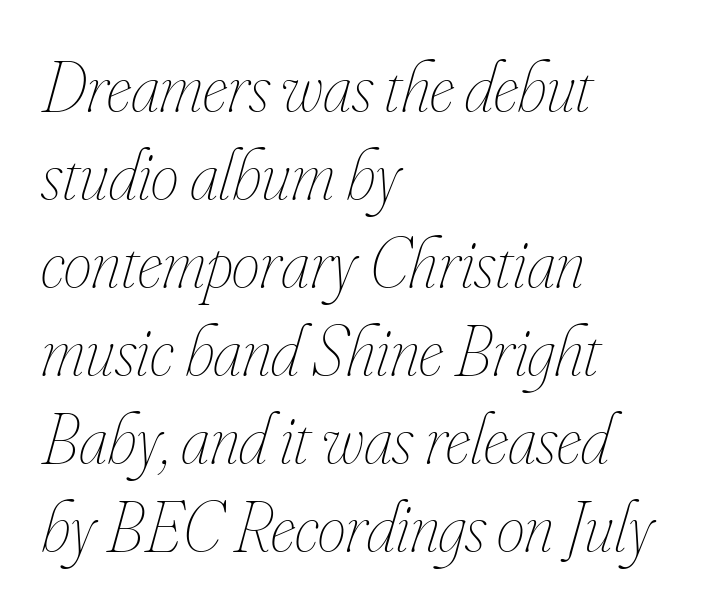
Note the varied advance widths — an 'i' is clearly narrower than an 'm'. The passage shown is not bold in any degree. Spacing between characters is what you'd get straight out of the box. Words float on clear page, feet unadorned. The rendering applies a slant to the glyphs. Where is the straight margin? On the left.
